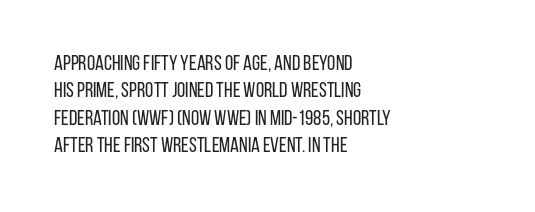
{"italic": "no", "bold": "no", "underline": "no", "align": "left", "line_spacing": "normal", "line_spacing_ratio": 1.3, "letter_spacing": "normal", "letter_spacing_em": 0.0, "glyph_px": 21}
